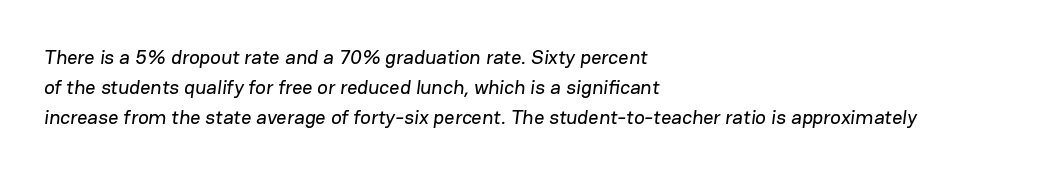
{"underline": "no", "align": "left", "line_spacing": "normal", "line_spacing_ratio": 1.49, "letter_spacing": "normal", "letter_spacing_em": 0.0, "glyph_px": 20}
